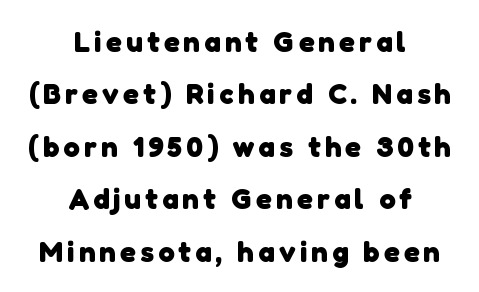
Q: Is the text bold? A: Yes.
Q: Is the typeface a serif or a sans-serif typeface? A: Sans-serif.
Q: Is the text underlined? A: No.
Q: How is the paragraph aligned? A: Centered.
Q: Width (condensed, normal, or wide)? A: Normal.
Q: Stroke contrast? A: Low.
Q: x-height? A: Medium.
Q: Monospaced? A: No.
